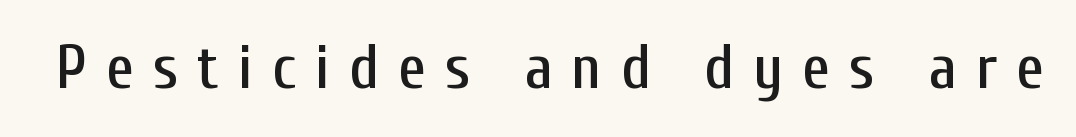
Glyph-to-glyph distance is far greater than everyday printed text. The font family rendered here belongs to the sans-serif group. Proportional: the letters do not fall into vertical columns. The letters stand straight up with perfectly vertical stems. Decoration check: the copy has no underline.
